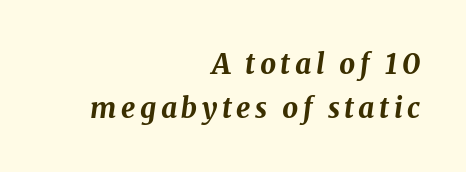
Q: Is the text bold? A: Yes.
Q: Is the text italic (slanted)? A: Yes, it leans right by about 8 degrees.
Q: Is the text underlined? A: No.
Q: How is the paragraph aligned? A: Right-aligned.
Q: Is the spacing between lines tight, normal or loose? A: Normal.
Q: Width (condensed, normal, or wide)? A: Normal.
Q: Stroke contrast? A: Medium.
Q: x-height? A: Medium.
Q: Monospaced? A: No.
